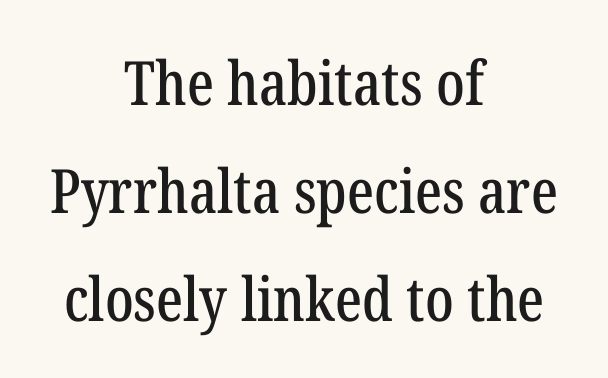
The line texture is even and compact thanks to regular tracking. This is the regular roman posture of the typeface. Small tapered or slab feet sit at the stroke ends, so this counts as serif. Layout note: lines centered. Each letter keeps its own natural width here, so spacing adapts to shape. Anything drawn beneath the words? Only blank space.
